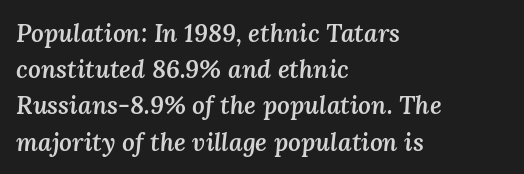
The sample has been set in demibold, a notch under bold. How would I describe the line gaps? Plain and ordinary. Underlining? Definitely not there. Compared with ordinary roman type, these characters are visibly tilted. In CSS terms this would be text-align: left. The letterforms sit shoulder to shoulder at normal distance.
